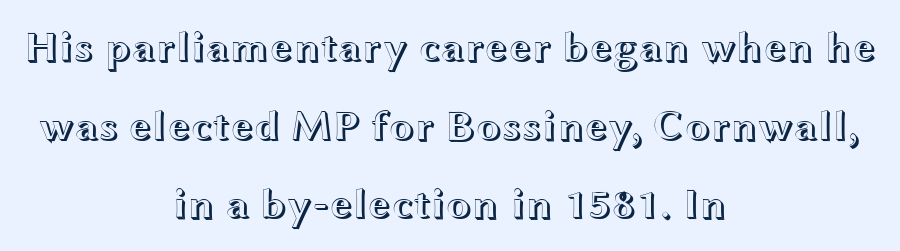
Q: Is the text italic (slanted)? A: No, it is upright.
Q: Is the text underlined? A: No.
Q: How is the paragraph aligned? A: Centered.
Q: Is the spacing between letters normal or unusually wide? A: Normal.
Q: Width (condensed, normal, or wide)? A: Wide.
Q: x-height? A: Medium.
Q: Monospaced? A: No.
